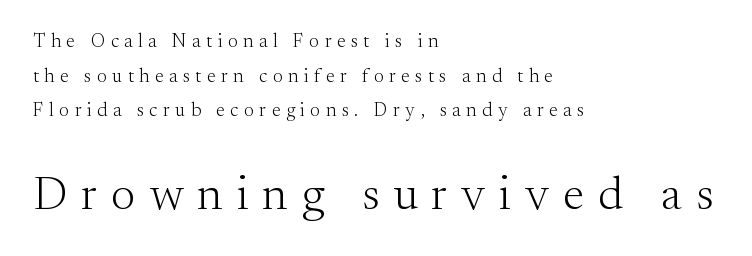
The image shows 47 px light serif type, upright; set left-aligned, line spacing 1.82x, unusually wide letter spacing (+0.3 em), not underlined; the second (bottom) block is 2.47x larger; medium stroke contrast and a small x-height.
